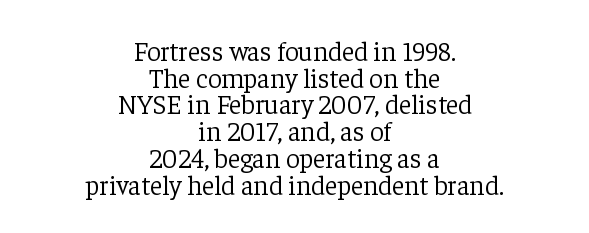
Q: Is the text bold? A: No.
Q: Is the text italic (slanted)? A: No, it is upright.
Q: Is the text underlined? A: No.
Q: How is the paragraph aligned? A: Centered.
Q: Is the spacing between letters normal or unusually wide? A: Normal.
Q: Is the spacing between lines tight, normal or loose? A: Tight.
